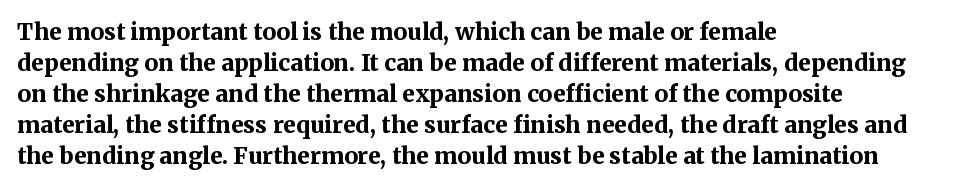
The image shows 23 px bold type, upright; set left-aligned, normal line spacing (1.35x), normal letter spacing, not underlined.
